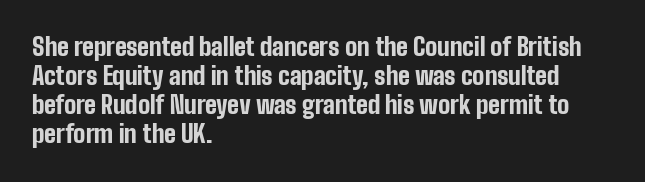
The image shows 24 px bold type, upright; set left-aligned, line spacing 1.21x, normal letter spacing, not underlined.
